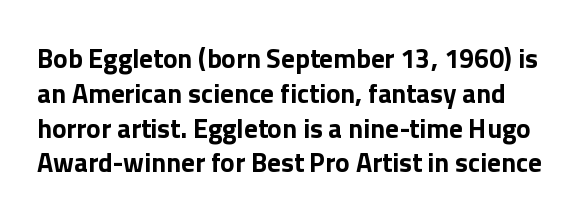
Style check: upright. Glance below the letters and you will spot only blank space. The characters look thick and weighty, a clear bold. How would I describe the line gaps? Plain and ordinary.
